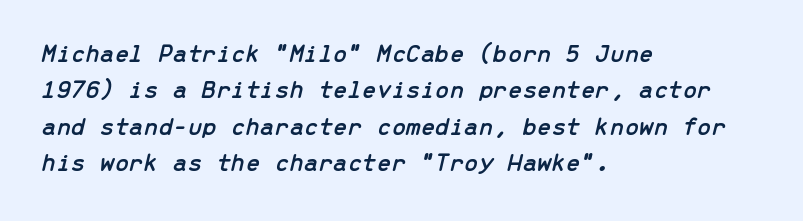
{"italic": "yes", "lean": "right", "slant_degrees": 13, "underline": "no", "align": "left", "line_spacing": "normal", "line_spacing_ratio": 1.4, "letter_spacing": "normal", "letter_spacing_em": 0.0, "glyph_px": 26}
